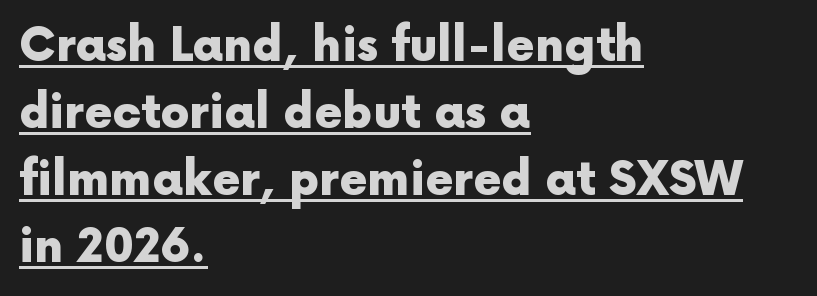
{"serif": "no", "italic": "no", "bold": "yes", "weight": "heavy", "width": "normal", "x_height": "medium", "monospaced": "no", "underline": "yes", "align": "left", "line_spacing": "normal", "line_spacing_ratio": 1.46, "letter_spacing": "normal", "letter_spacing_em": 0.0, "glyph_px": 46}
